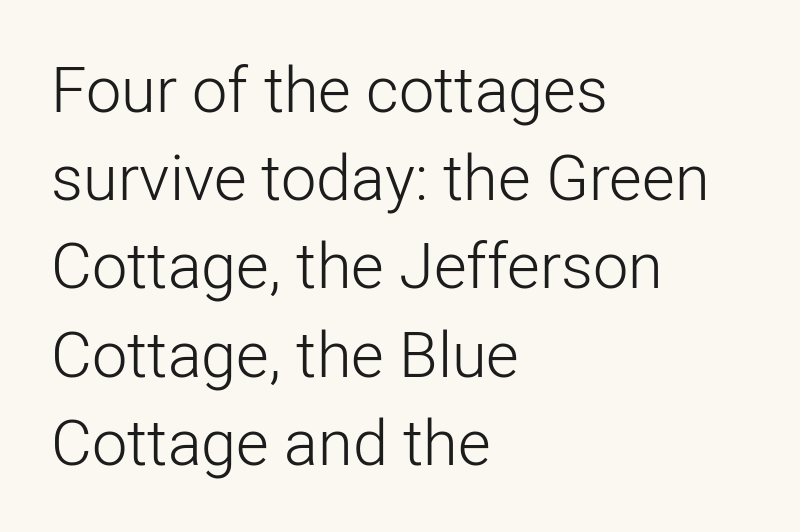
This sample keeps an unexceptional amount of space between lines. You can tell it's not italic because the verticals are truly vertical. The lines in this sample share a left origin and differ only in where they stop. Font category for this specimen: sans-serif. A clean baseline with only descenders dipping below it.
